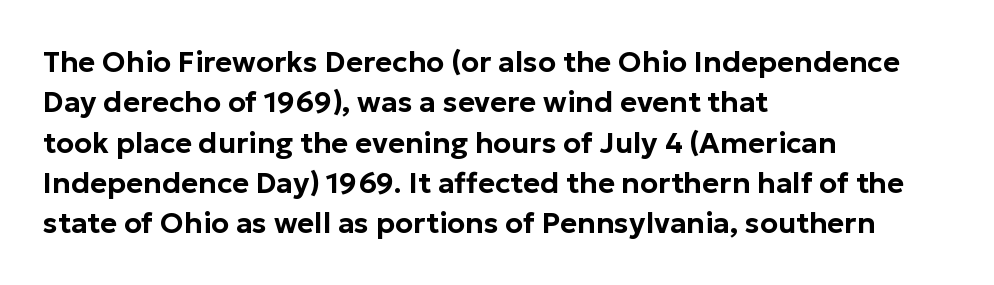
The image shows 29 px sans-serif type, upright; set left-aligned, normal line spacing (1.39x), normal letter spacing, not underlined; low stroke contrast and a medium x-height.
